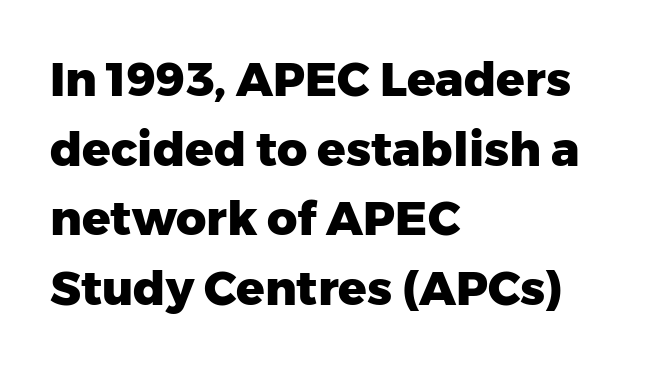
The image shows 47 px heavy sans-serif type, upright; set left-aligned, normal line spacing (1.48x), normal letter spacing, not underlined; low stroke contrast and a medium x-height.
